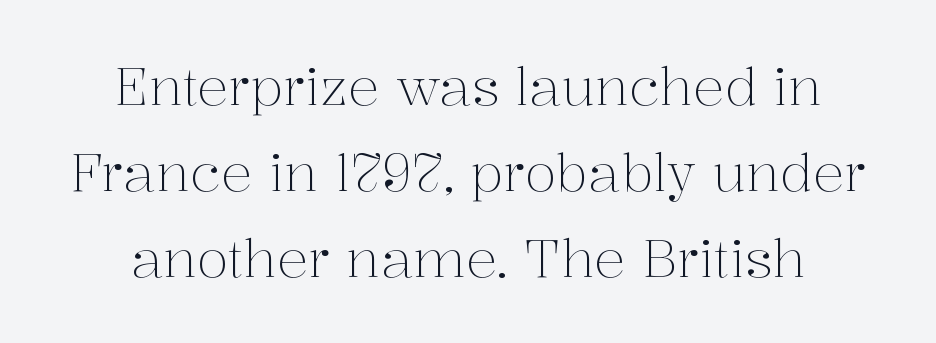
The passage shown is typed in a proportional face where columns would drift. The designer left line spacing at the default. Notice how the stems are strictly vertical — no italics here. I'd call this a serif setting — the letters wear small feet. Centered paragraph, ragged on both sides. The passage shown has conventional tracking throughout.
